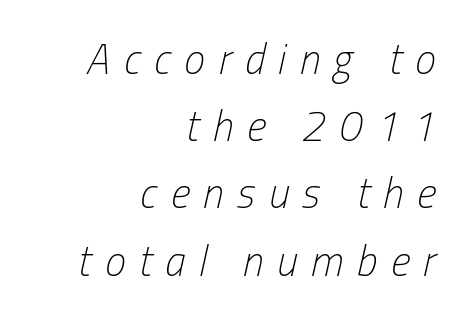
Q: Is the text bold? A: No.
Q: Is the text italic (slanted)? A: Yes, it leans right by about 13 degrees.
Q: Is the text underlined? A: No.
Q: How is the paragraph aligned? A: Right-aligned.
Q: Is the spacing between letters normal or unusually wide? A: Unusually wide.
Q: Is the spacing between lines tight, normal or loose? A: Normal.
Q: Width (condensed, normal, or wide)? A: Condensed.
Q: Stroke contrast? A: Low.
Q: x-height? A: Medium.
Q: Monospaced? A: No.
